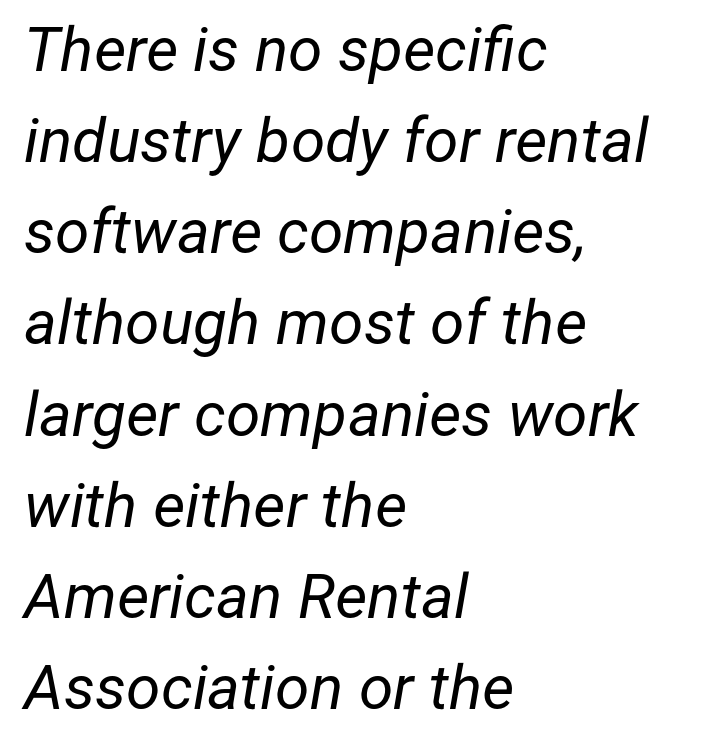
The image shows 62 px regular-weight type, italic (leaning right); set left-aligned, normal line spacing (1.47x), normal letter spacing, not underlined; low stroke contrast and a medium x-height.
